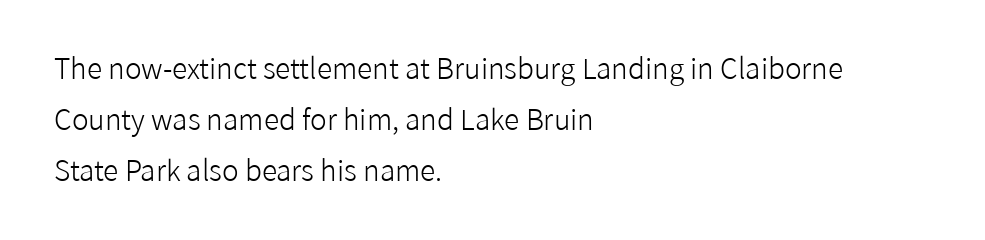
The image shows 28 px light sans-serif type, upright; set left-aligned, line spacing 1.83x, normal letter spacing, not underlined; low stroke contrast and a medium x-height.
